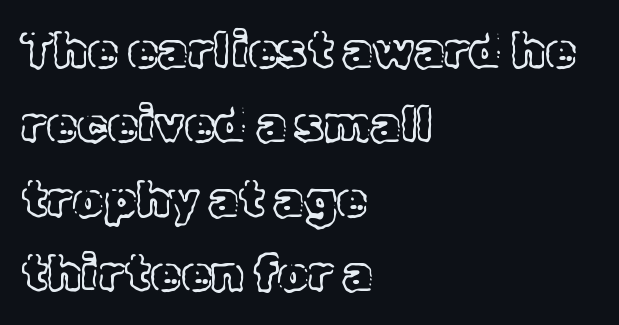
{"italic": "no", "width": "normal", "x_height": "medium", "monospaced": "no", "underline": "no", "align": "left", "line_spacing": "normal", "line_spacing_ratio": 1.52, "letter_spacing": "normal", "letter_spacing_em": 0.0, "glyph_px": 49}
